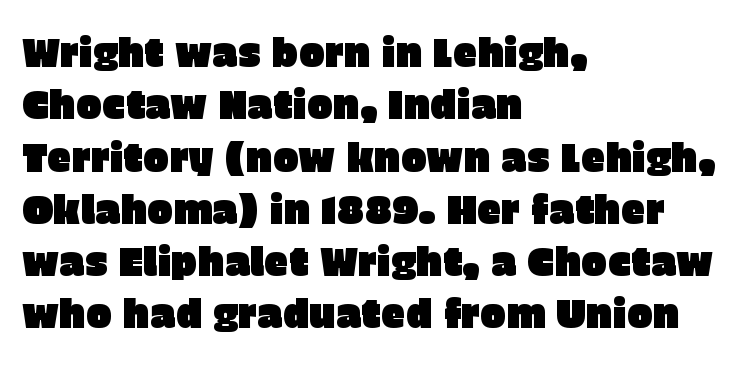
Teacher's note: observe the even left margin — that is flush-left alignment. Nothing sits at the stroke ends, so this counts as sans-serif. The passage shown is typed in a proportional face where columns would drift. The vertical gap from one line to the next is medium. The type is set solid horizontally, with unmodified tracking. This is the regular roman posture of the typeface.
